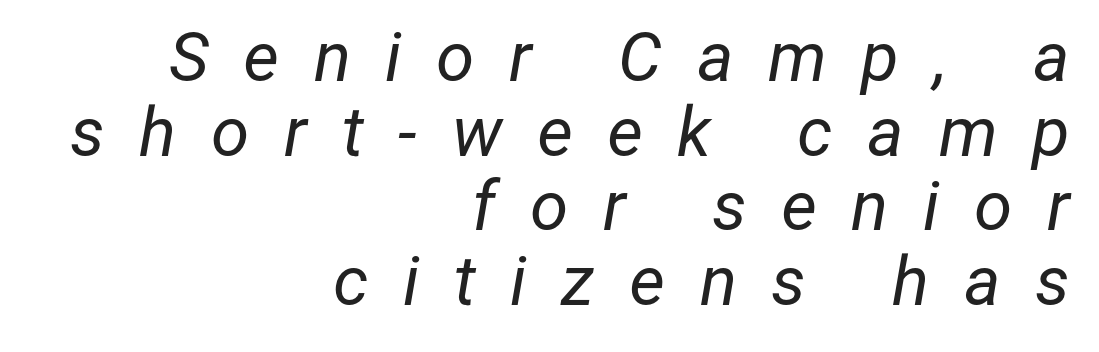
{"italic": "yes", "lean": "right", "slant_degrees": 12, "bold": "no", "weight": "regular", "width": "normal", "stroke_contrast": "low", "x_height": "medium", "monospaced": "no", "underline": "no", "align": "right", "line_spacing": "tight", "line_spacing_ratio": 1.08, "letter_spacing": "wide", "letter_spacing_em": 0.5, "glyph_px": 69}
